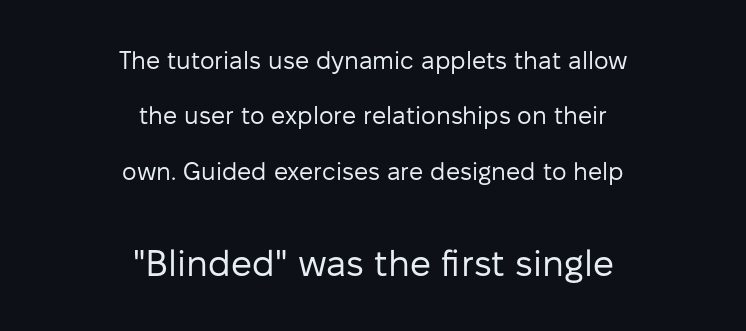
Q: Is the text bold? A: No.
Q: Is the text italic (slanted)? A: No, it is upright.
Q: Is the typeface a serif or a sans-serif typeface? A: Sans-serif.
Q: Is the text underlined? A: No.
Q: How is the paragraph aligned? A: Centered.
Q: Is the spacing between letters normal or unusually wide? A: Normal.
Q: Is the spacing between lines tight, normal or loose? A: Loose.
Q: Which block of text is set in a larger size, the first (top) or the second (bottom)? A: The second (bottom) one.
Q: Width (condensed, normal, or wide)? A: Normal.
Q: Stroke contrast? A: Low.
Q: x-height? A: Medium.
Q: Monospaced? A: No.
